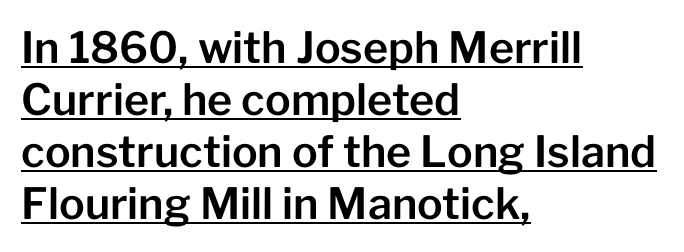
The image shows 43 px sans-serif type, upright; set left-aligned, line spacing 1.21x, normal letter spacing, underlined; low stroke contrast and a medium x-height.
